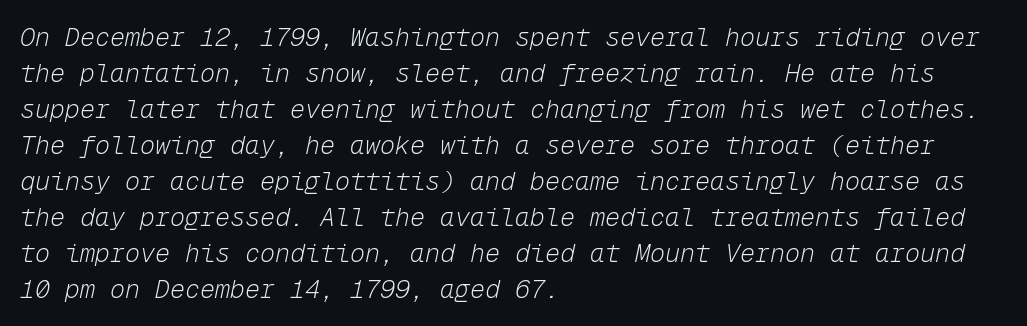
The block of text has a typical density, with ordinary space between rows. The passage shown is not bold in any degree. Notice how the passage keeps a crisp vertical edge on the left only. The passage shown leans; its letterforms are oblique. Lines of text with bare space underneath.
